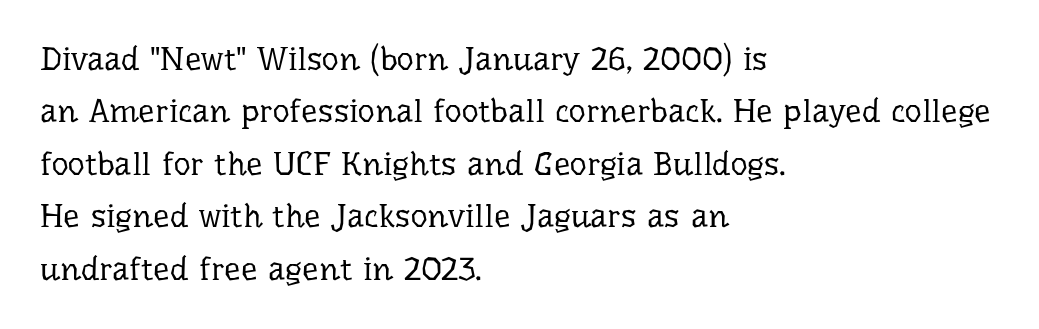
{"serif": "yes", "italic": "no", "bold": "no", "weight": "regular", "width": "normal", "stroke_contrast": "low", "x_height": "medium", "monospaced": "no", "underline": "no", "align": "left", "line_spacing": "normal", "line_spacing_ratio": 1.59, "letter_spacing": "normal", "letter_spacing_em": 0.0, "glyph_px": 33}
